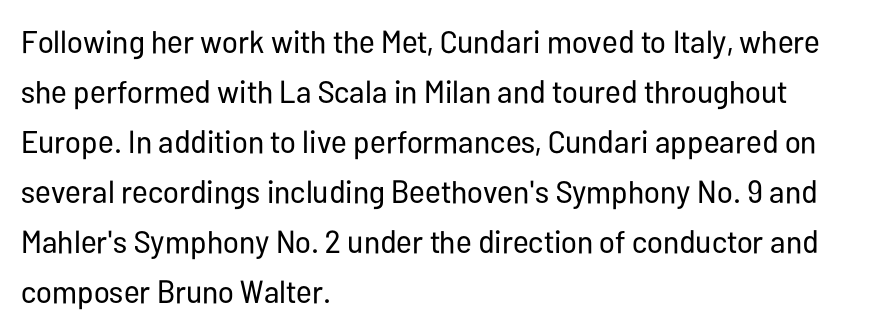
Q: Is the text bold? A: No.
Q: Is the text italic (slanted)? A: No, it is upright.
Q: Is the typeface a serif or a sans-serif typeface? A: Sans-serif.
Q: Is the text underlined? A: No.
Q: How is the paragraph aligned? A: Left-aligned.
Q: Is the spacing between letters normal or unusually wide? A: Normal.
Q: Is the spacing between lines tight, normal or loose? A: Normal.
Q: Width (condensed, normal, or wide)? A: Condensed.
Q: Stroke contrast? A: Low.
Q: x-height? A: Medium.
Q: Monospaced? A: No.
